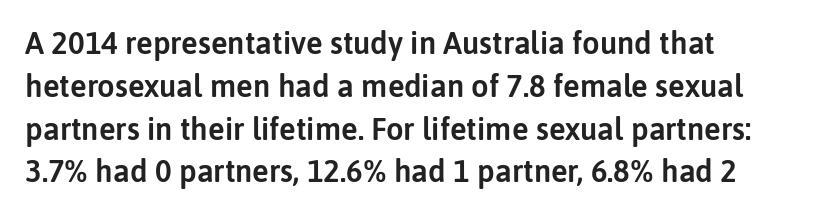
{"serif": "no", "italic": "no", "width": "normal", "stroke_contrast": "low", "x_height": "medium", "monospaced": "no", "underline": "no", "align": "left", "line_spacing": "normal", "line_spacing_ratio": 1.38, "letter_spacing": "normal", "letter_spacing_em": 0.0, "glyph_px": 31}
